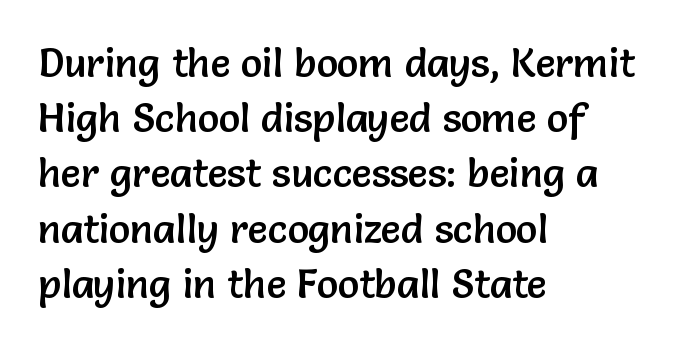
{"serif": "no", "italic": "no", "width": "normal", "stroke_contrast": "low", "x_height": "medium", "monospaced": "no", "underline": "no", "align": "left", "line_spacing": "normal", "line_spacing_ratio": 1.38, "letter_spacing": "normal", "letter_spacing_em": 0.0, "glyph_px": 40}
